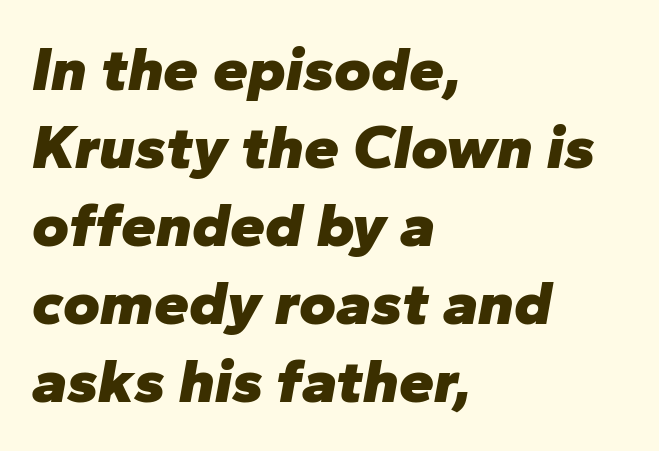
The image shows 63 px heavy type, italic (leaning right); set left-aligned, line spacing 1.24x, normal letter spacing, not underlined; low stroke contrast and a medium x-height.
